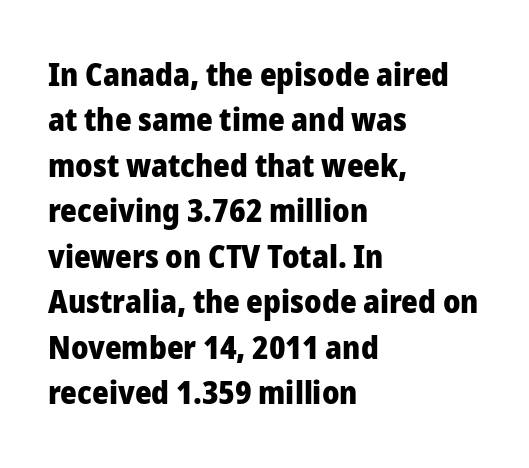
Q: Is the text bold? A: Yes.
Q: Is the text italic (slanted)? A: No, it is upright.
Q: Is the typeface a serif or a sans-serif typeface? A: Sans-serif.
Q: Is the text underlined? A: No.
Q: How is the paragraph aligned? A: Left-aligned.
Q: Is the spacing between letters normal or unusually wide? A: Normal.
Q: Is the spacing between lines tight, normal or loose? A: Normal.
Q: Width (condensed, normal, or wide)? A: Normal.
Q: Stroke contrast? A: Low.
Q: x-height? A: Medium.
Q: Monospaced? A: No.
